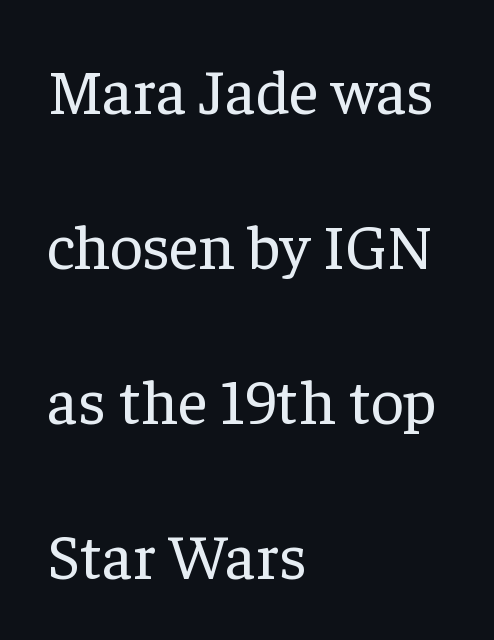
The image shows 64 px regular-weight serif type, upright; set left-aligned, loose line spacing (2.42x), normal letter spacing, not underlined; low stroke contrast and a medium x-height.
